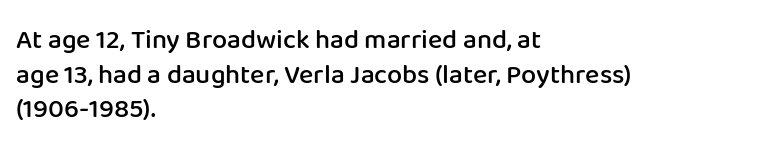
Set as a demibold, roughly 600 on the weight scale. The rendering anchors every line to the left-hand side. Tracking here is standard; glyphs follow each other at the usual distance. In terms of posture, this sample is upright. Each row of text sits above clean, open space.
